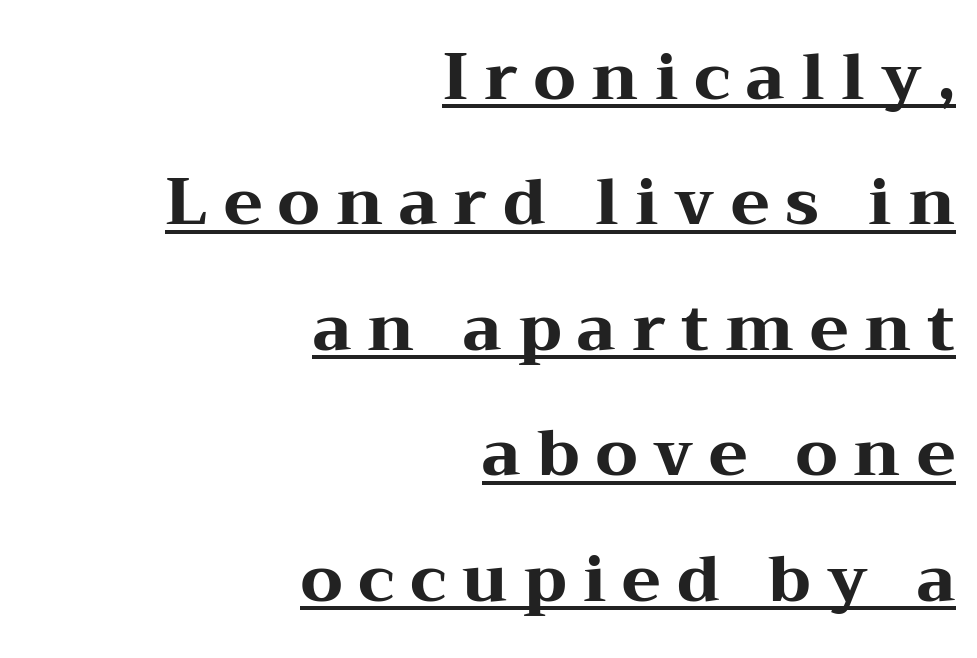
{"serif": "yes", "italic": "no", "bold": "yes", "weight": "heavy", "width": "wide", "stroke_contrast": "medium", "x_height": "medium", "monospaced": "no", "underline": "yes", "align": "right", "line_spacing": "loose", "line_spacing_ratio": 1.96, "letter_spacing": "wide", "letter_spacing_em": 0.25, "glyph_px": 64}
